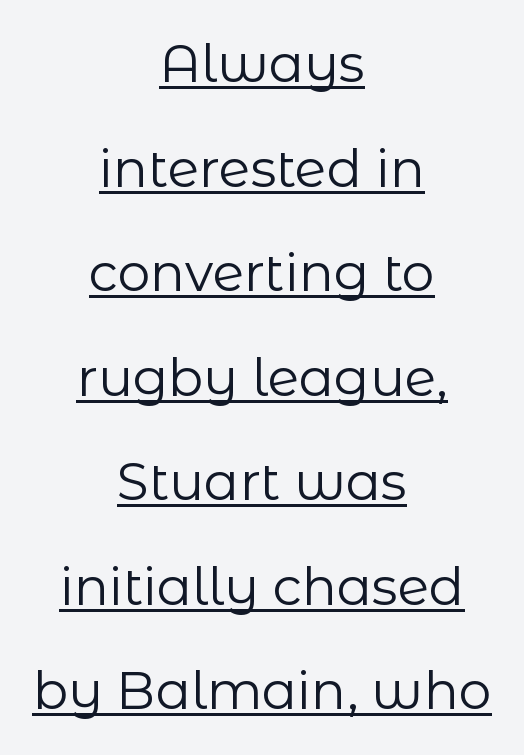
{"serif": "no", "italic": "no", "bold": "no", "weight": "regular", "width": "normal", "stroke_contrast": "low", "x_height": "medium", "monospaced": "no", "underline": "yes", "align": "center", "line_spacing": "loose", "line_spacing_ratio": 2.01, "letter_spacing": "normal", "letter_spacing_em": 0.0, "glyph_px": 52}
